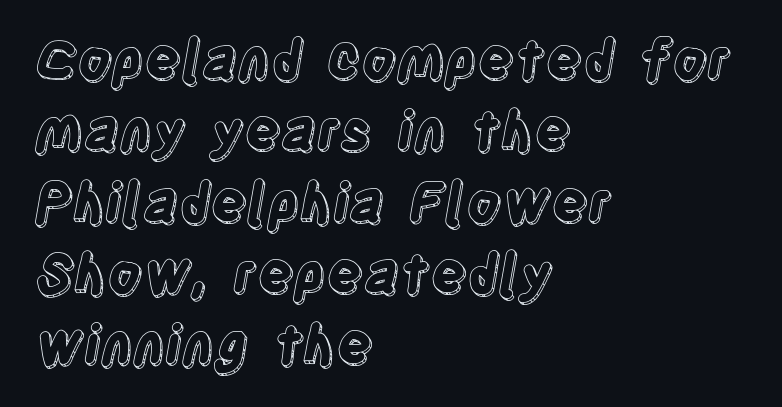
Q: Is the text italic (slanted)? A: Yes.
Q: Is the text underlined? A: No.
Q: How is the paragraph aligned? A: Left-aligned.
Q: Is the spacing between letters normal or unusually wide? A: Normal.
Q: Is the spacing between lines tight, normal or loose? A: Normal.
Q: Width (condensed, normal, or wide)? A: Condensed.
Q: x-height? A: Large.
Q: Monospaced? A: No.
